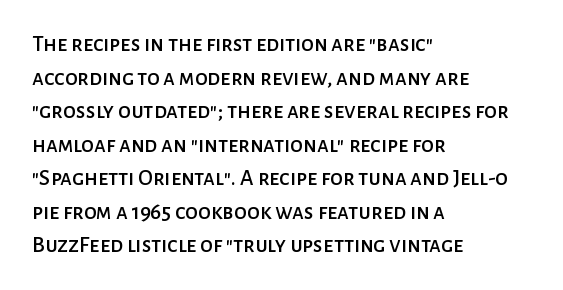
Notice how the passage keeps a crisp vertical edge on the left only. Ascenders rise straight up at ninety degrees. The passage shown is not underscored anywhere. Tracking value appears to be zero — textbook default spacing.
